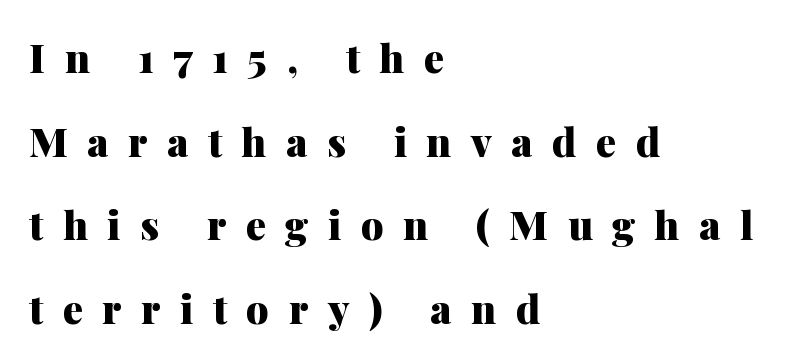
The image shows 40 px heavy serif type, upright; set left-aligned, loose line spacing (2.09x), unusually wide letter spacing (+0.49 em), not underlined; medium stroke contrast and a medium x-height.
